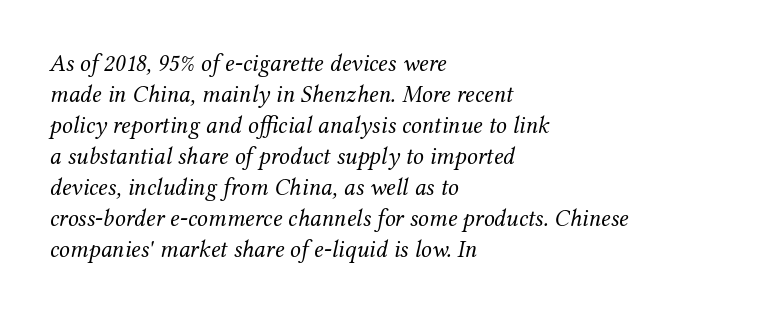
Q: Is the text bold? A: No.
Q: Is the text italic (slanted)? A: Yes, it leans right by about 12 degrees.
Q: Is the text underlined? A: No.
Q: How is the paragraph aligned? A: Left-aligned.
Q: Is the spacing between letters normal or unusually wide? A: Normal.
Q: Is the spacing between lines tight, normal or loose? A: Normal.
